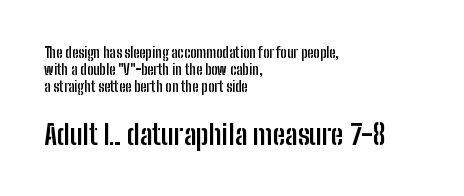
Q: Is the text bold? A: Yes.
Q: Is the text italic (slanted)? A: No, it is upright.
Q: Is the typeface a serif or a sans-serif typeface? A: Sans-serif.
Q: Is the text underlined? A: No.
Q: How is the paragraph aligned? A: Left-aligned.
Q: Is the spacing between letters normal or unusually wide? A: Normal.
Q: Which block of text is set in a larger size, the first (top) or the second (bottom)? A: The second (bottom) one.
Q: Width (condensed, normal, or wide)? A: Condensed.
Q: Stroke contrast? A: Low.
Q: x-height? A: Medium.
Q: Monospaced? A: No.
